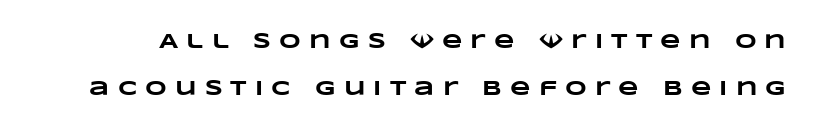
The image shows 21 px bold type; set loose line spacing (2.26x), unusually wide letter spacing (+0.39 em), not underlined.
